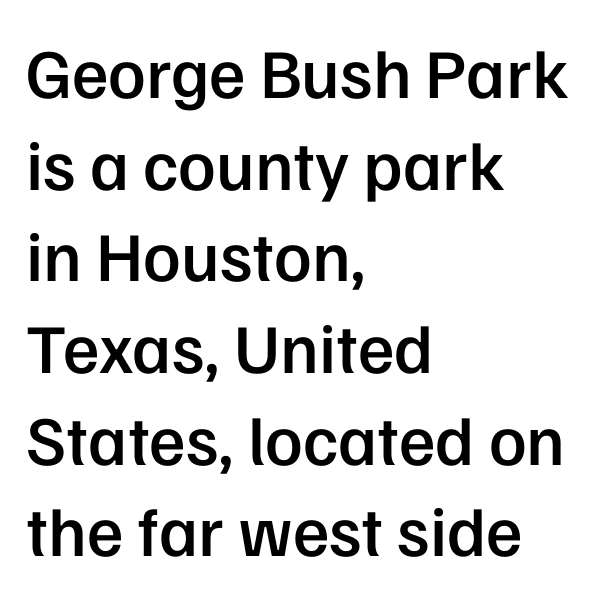
Q: Is the text bold? A: Semi-bold.
Q: Is the text italic (slanted)? A: No, it is upright.
Q: Is the typeface a serif or a sans-serif typeface? A: Sans-serif.
Q: Is the text underlined? A: No.
Q: How is the paragraph aligned? A: Left-aligned.
Q: Is the spacing between letters normal or unusually wide? A: Normal.
Q: Is the spacing between lines tight, normal or loose? A: Normal.
Q: Width (condensed, normal, or wide)? A: Normal.
Q: Stroke contrast? A: Low.
Q: x-height? A: Medium.
Q: Monospaced? A: No.
